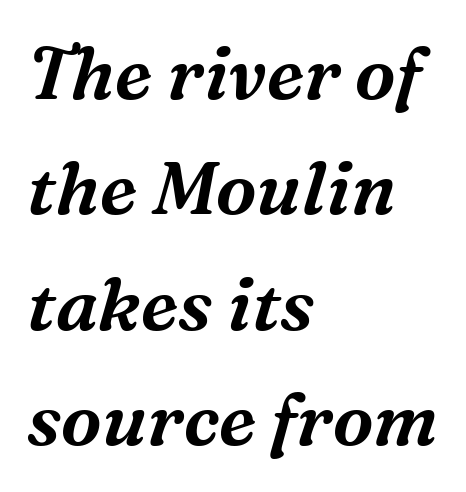
The image shows 73 px serif type, italic (leaning right); set left-aligned, normal line spacing (1.58x), normal letter spacing, not underlined; medium stroke contrast and a medium x-height.
